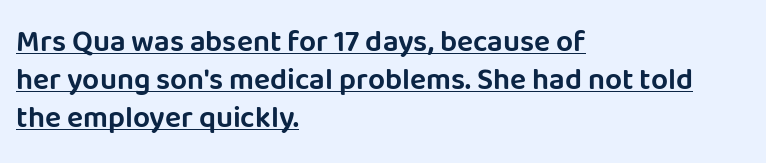
{"serif": "no", "italic": "no", "width": "normal", "stroke_contrast": "low", "x_height": "large", "monospaced": "no", "underline": "yes", "align": "left", "line_spacing": "normal", "line_spacing_ratio": 1.27, "letter_spacing": "normal", "letter_spacing_em": 0.0, "glyph_px": 30}
